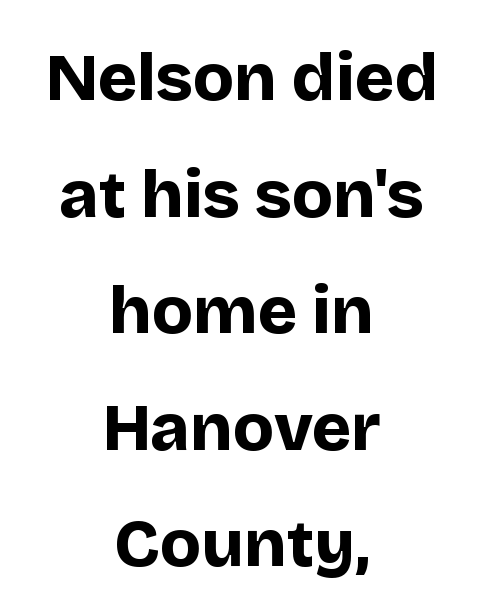
{"serif": "no", "italic": "no", "bold": "yes", "weight": "bold", "width": "normal", "stroke_contrast": "low", "x_height": "large", "monospaced": "no", "underline": "no", "align": "center", "line_spacing_ratio": 1.74, "letter_spacing": "normal", "letter_spacing_em": 0.0, "glyph_px": 67}
